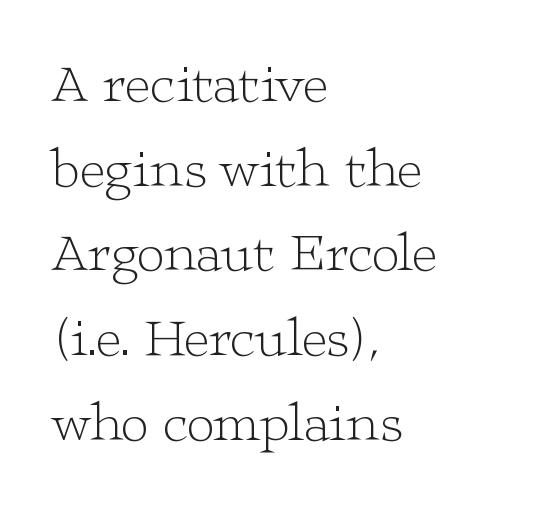
The image shows 55 px light, wide serif type, upright; set left-aligned, normal line spacing (1.54x), normal letter spacing, not underlined; low stroke contrast and a medium x-height.
